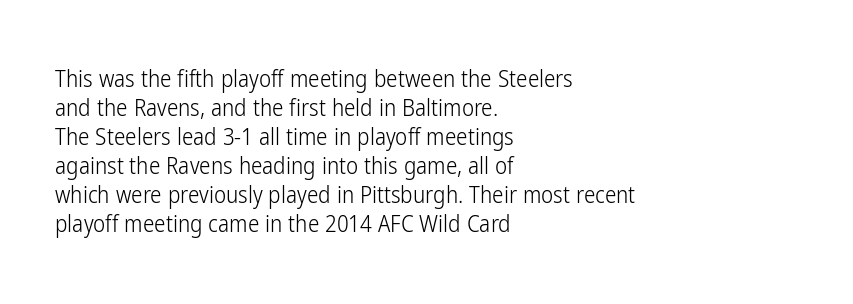
The image shows 23 px text type, upright; set left-aligned, normal line spacing (1.26x), normal letter spacing, not underlined.
